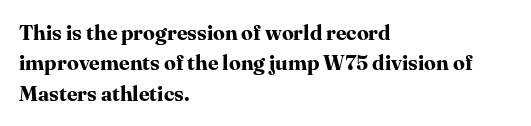
The image shows 21 px bold type, upright; set left-aligned, normal line spacing (1.45x), normal letter spacing, not underlined.
